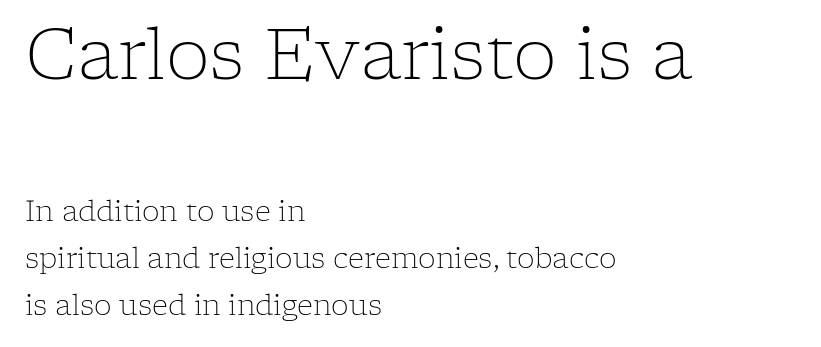
The image shows 70 px light serif type, upright; set left-aligned, normal line spacing (1.68x), normal letter spacing, not underlined; the first (top) block is 2.5x larger; low stroke contrast and a medium x-height.
